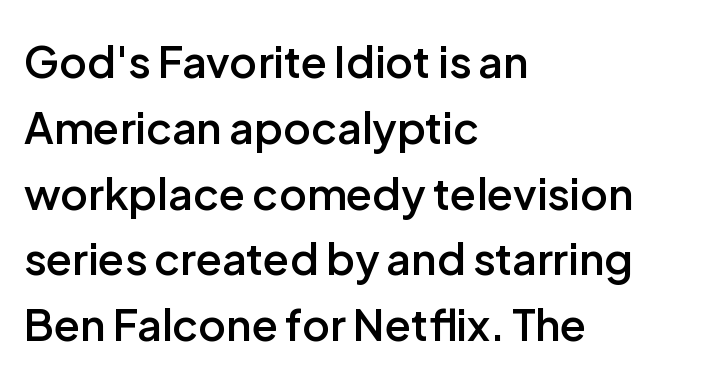
To sum up the face: it is a sans, with no serifs. A somewhat darkened texture: the type is semibold rather than bold. Teacher's note: observe the even left margin — that is flush-left alignment. This block has exactly the height ordinary leading produces.
